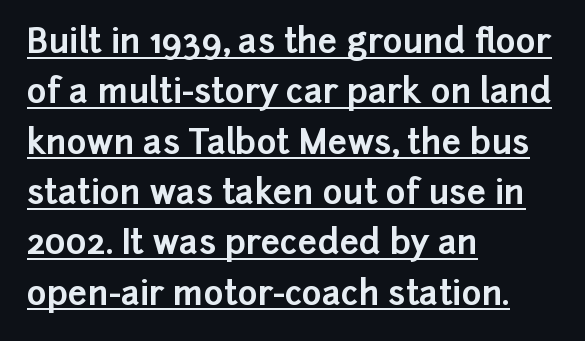
Q: Is the text bold? A: Yes.
Q: Is the text italic (slanted)? A: No, it is upright.
Q: Is the typeface a serif or a sans-serif typeface? A: Sans-serif.
Q: Is the text underlined? A: Yes.
Q: How is the paragraph aligned? A: Left-aligned.
Q: Is the spacing between letters normal or unusually wide? A: Normal.
Q: Is the spacing between lines tight, normal or loose? A: Normal.
Q: Width (condensed, normal, or wide)? A: Normal.
Q: Stroke contrast? A: Low.
Q: x-height? A: Medium.
Q: Monospaced? A: No.
